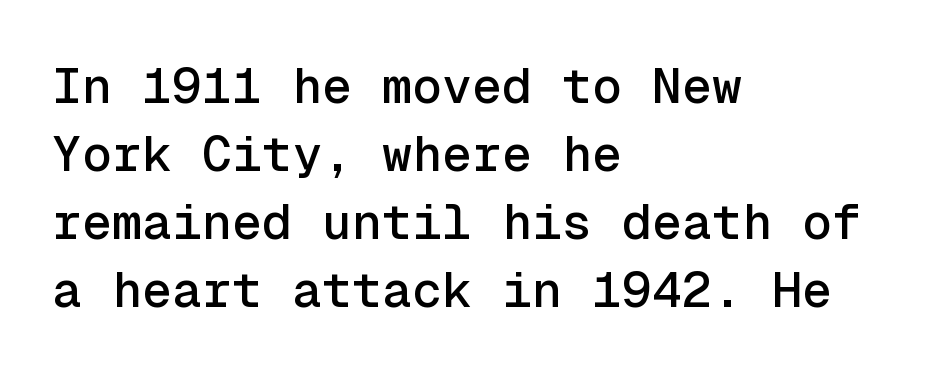
Underlining? Definitely not there. Quick note: interline space is typical. Nope, no serifs anywhere on these letters. Tall strokes in this sample are plumb rather than angled. These lines are set flush left with a ragged right edge.
